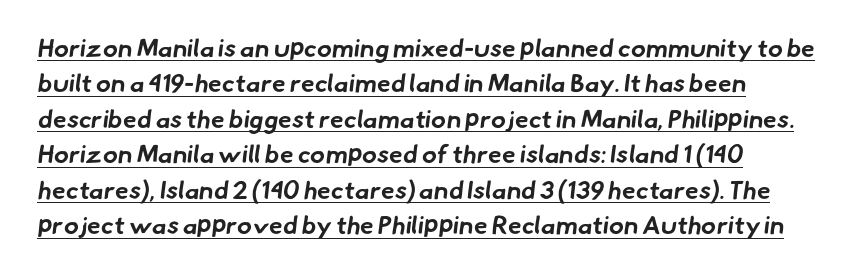
The block of text has a typical density, with ordinary space between rows. The passage shown is underscored from start to finish. The face used here is rendered with its standard letterfit. The letters are bold, with thick, heavy strokes.
